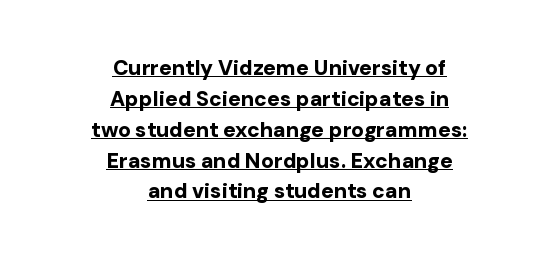
{"italic": "no", "bold": "yes", "underline": "yes", "align": "center", "line_spacing": "normal", "line_spacing_ratio": 1.47, "letter_spacing": "normal", "letter_spacing_em": 0.0, "glyph_px": 21}
